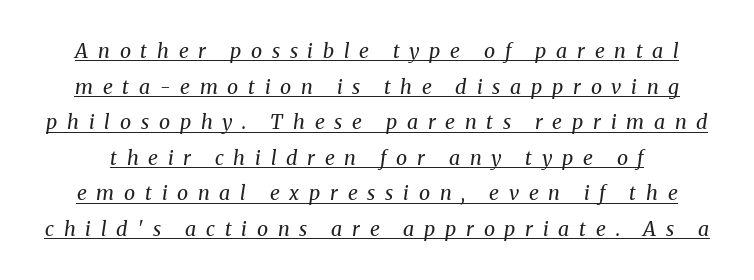
Q: Is the text bold? A: No.
Q: Is the text italic (slanted)? A: Yes, it leans right by about 8 degrees.
Q: Is the text underlined? A: Yes.
Q: Is the spacing between letters normal or unusually wide? A: Unusually wide.
